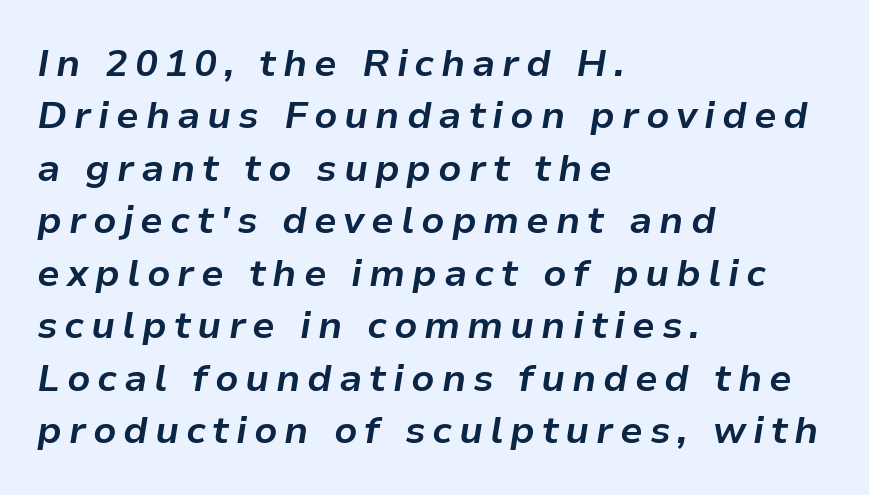
Q: Is the text bold? A: Yes.
Q: Is the text italic (slanted)? A: Yes, it leans right by about 9 degrees.
Q: Is the text underlined? A: No.
Q: How is the paragraph aligned? A: Left-aligned.
Q: Is the spacing between lines tight, normal or loose? A: Normal.
Q: Width (condensed, normal, or wide)? A: Normal.
Q: Stroke contrast? A: Low.
Q: x-height? A: Medium.
Q: Monospaced? A: No.
